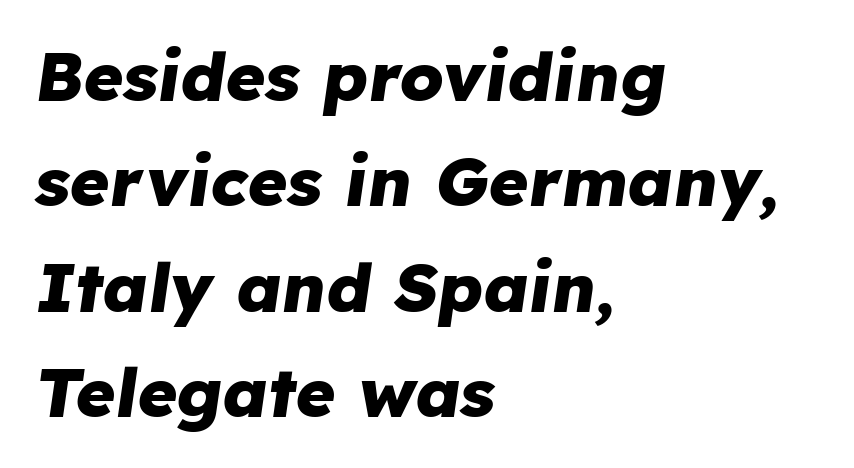
{"italic": "yes", "lean": "right", "slant_degrees": 8, "bold": "yes", "weight": "heavy", "width": "normal", "stroke_contrast": "low", "x_height": "medium", "monospaced": "no", "underline": "no", "align": "left", "line_spacing": "normal", "line_spacing_ratio": 1.55, "letter_spacing": "normal", "letter_spacing_em": 0.0, "glyph_px": 68}
